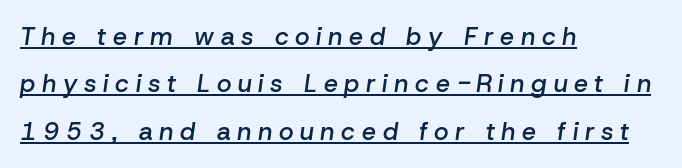
Q: Is the text bold? A: Semi-bold.
Q: Is the text italic (slanted)? A: Yes, it leans right by about 8 degrees.
Q: Is the text underlined? A: Yes.
Q: How is the paragraph aligned? A: Left-aligned.
Q: Is the spacing between letters normal or unusually wide? A: Unusually wide.
Q: Is the spacing between lines tight, normal or loose? A: Loose.
